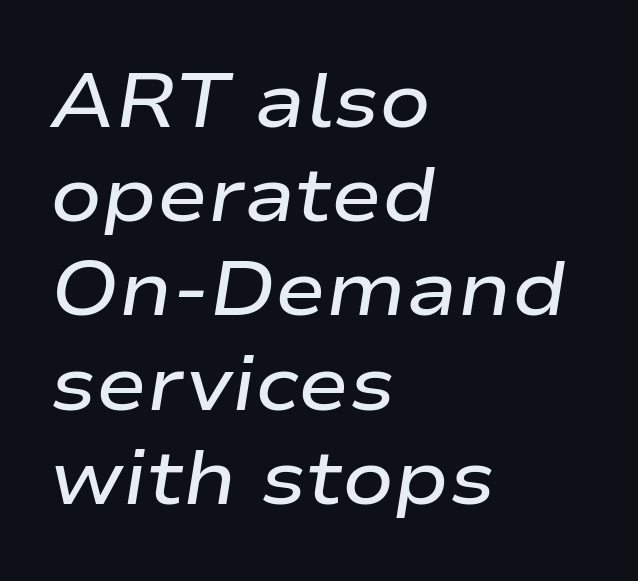
{"italic": "yes", "lean": "right", "slant_degrees": 9, "bold": "semi", "weight": "semibold", "width": "wide", "stroke_contrast": "low", "x_height": "medium", "monospaced": "no", "underline": "no", "align": "left", "line_spacing_ratio": 1.24, "letter_spacing": "normal", "letter_spacing_em": 0.0, "glyph_px": 76}
